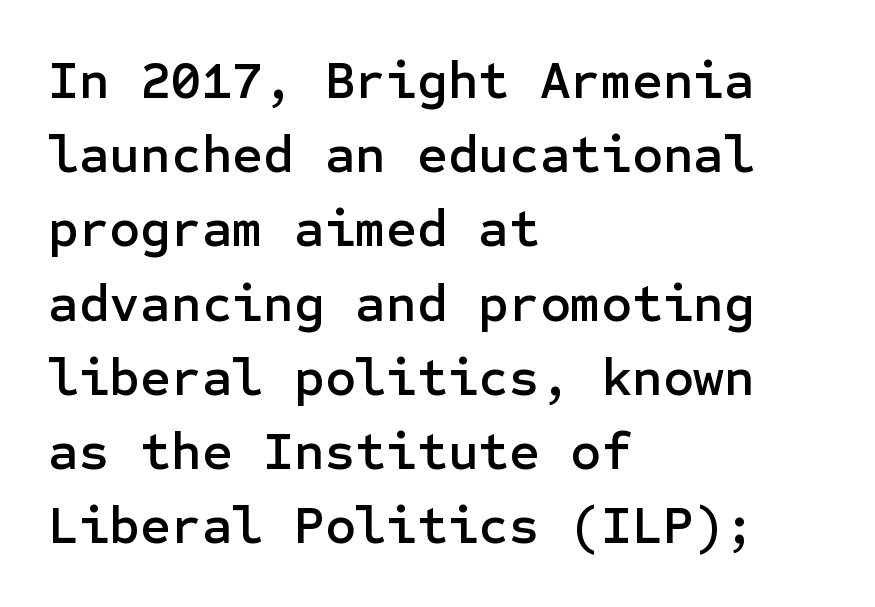
Check under the words: just untouched page. How would I describe the line gaps? Plain and ordinary. This sample uses an upright cut, with every glyph sitting square on the baseline. Unlike a traditional serif, this face leaves its strokes unadorned. The lines are quadded left.
